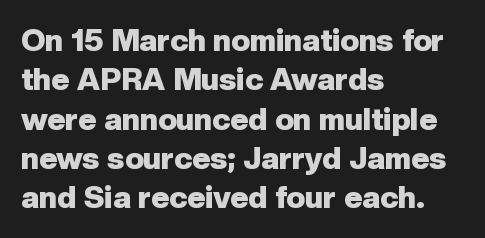
Q: Is the text bold? A: Yes.
Q: Is the text italic (slanted)? A: No, it is upright.
Q: Is the typeface a serif or a sans-serif typeface? A: Sans-serif.
Q: Is the text underlined? A: No.
Q: How is the paragraph aligned? A: Left-aligned.
Q: Is the spacing between letters normal or unusually wide? A: Normal.
Q: Is the spacing between lines tight, normal or loose? A: Normal.
Q: Width (condensed, normal, or wide)? A: Normal.
Q: Stroke contrast? A: Low.
Q: x-height? A: Medium.
Q: Monospaced? A: No.
